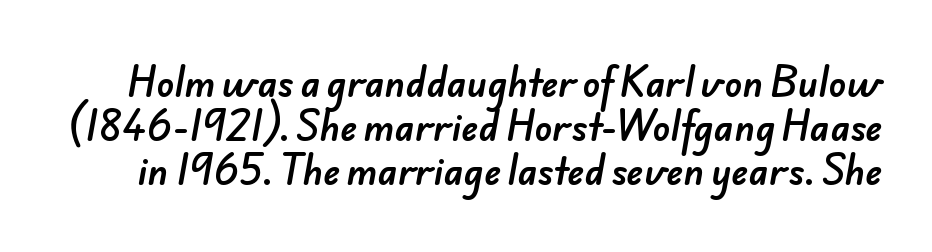
{"serif": "no", "width": "normal", "stroke_contrast": "low", "x_height": "small", "monospaced": "no", "underline": "no", "line_spacing_ratio": 1.22, "letter_spacing": "normal", "letter_spacing_em": 0.0, "glyph_px": 36}
